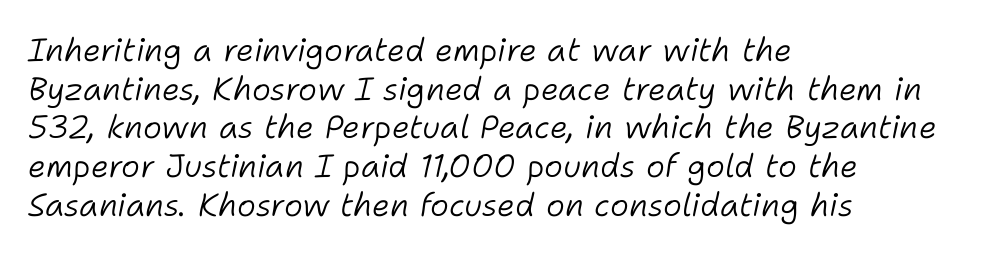
The image shows 32 px light type, italic (leaning right); set left-aligned, line spacing 1.21x, normal letter spacing, not underlined; low stroke contrast and a medium x-height.
